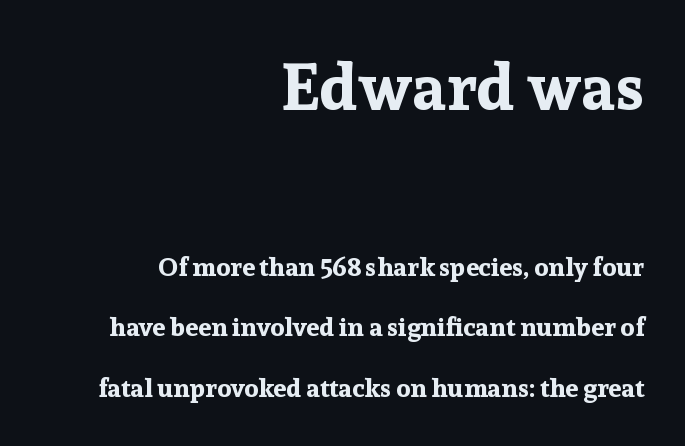
{"serif": "yes", "italic": "no", "bold": "yes", "weight": "bold", "width": "normal", "stroke_contrast": "low", "x_height": "medium", "monospaced": "no", "underline": "no", "align": "right", "line_spacing": "loose", "line_spacing_ratio": 2.33, "letter_spacing": "normal", "letter_spacing_em": 0.0, "larger_block": "first", "size_ratio": 2.54, "glyph_px": 66}
